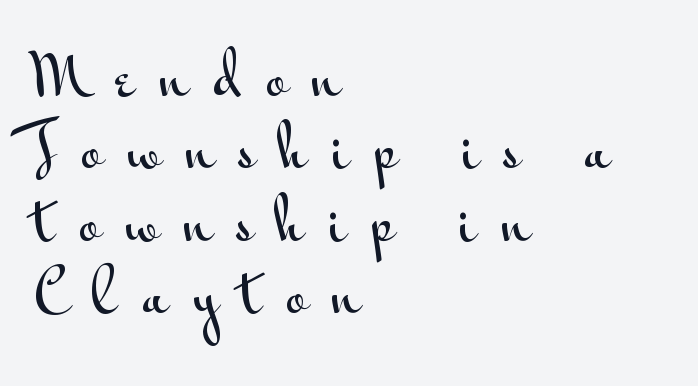
The image shows 57 px wide sans-serif type; set left-aligned, normal line spacing (1.27x), unusually wide letter spacing (+0.43 em), not underlined; medium stroke contrast and a small x-height.
